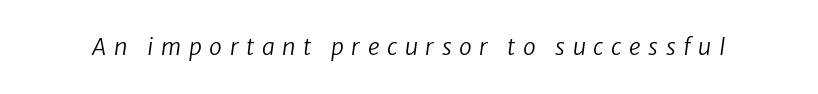
Q: Is the text bold? A: No.
Q: Is the text italic (slanted)? A: Yes, it leans right by about 8 degrees.
Q: Is the text underlined? A: No.
Q: Is the spacing between letters normal or unusually wide? A: Unusually wide.
